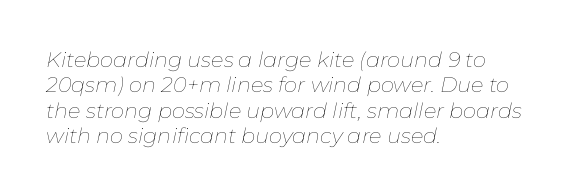
The tracking reads as untouched default to a designer's eye. Line starts are locked; line ends wander. The specimen reads as italic at a glance. Weight class: somewhere from thin through regular. Words float on clear page, feet unadorned.
